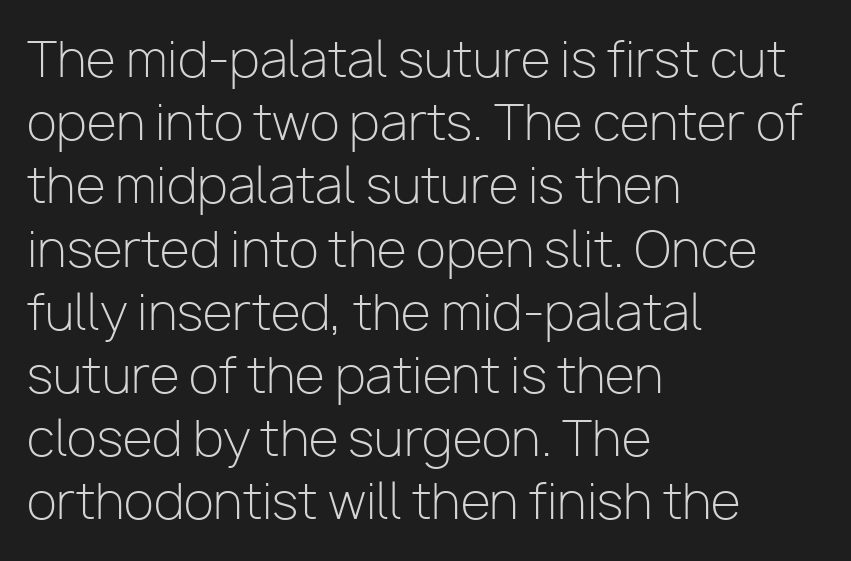
Reading down the column, the eye jumps a familiar distance to each next line. Look at the tracking — it's just the regular setting, nothing added. Horizontally, the lines are justified to the leading edge only. Underlining? Definitely not there. Posture: vertical.
